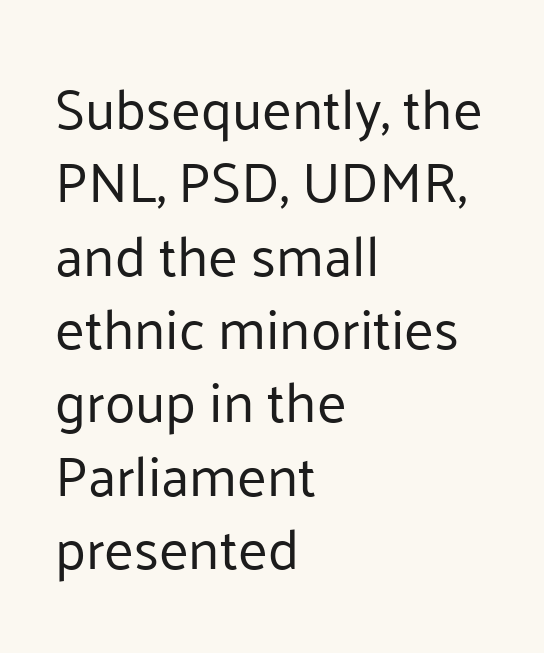
Descenders hang freely into open space. Each letter keeps its own natural width here, so spacing adapts to shape. No letter is thick-stroked: the sample isn't bold. Posture: upright roman.
